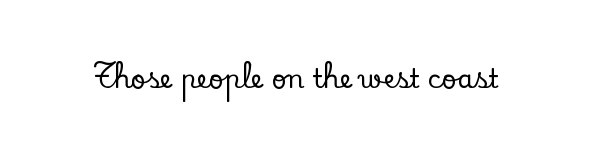
Q: Is the text italic (slanted)? A: No, it is upright.
Q: Is the text underlined? A: No.
Q: Is the spacing between letters normal or unusually wide? A: Normal.
